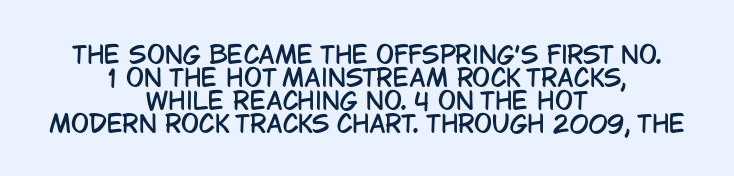
Descenders are the only things crossing below the line. Casual observation: everything's sitting right in the middle. Vertically, the passage feels compressed, each row crowding the next. The line texture is even and compact thanks to regular tracking.
